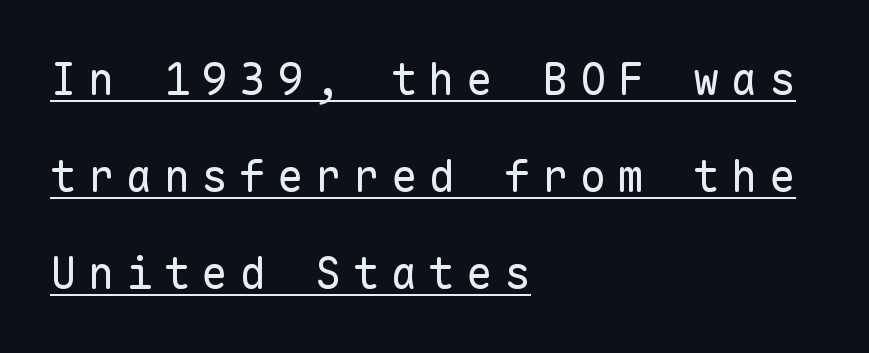
{"serif": "no", "italic": "no", "bold": "no", "weight": "regular", "width": "normal", "stroke_contrast": "low", "x_height": "medium", "monospaced": "yes", "underline": "yes", "align": "left", "line_spacing": "loose", "line_spacing_ratio": 2.2, "letter_spacing": "wide", "letter_spacing_em": 0.26, "glyph_px": 44}
